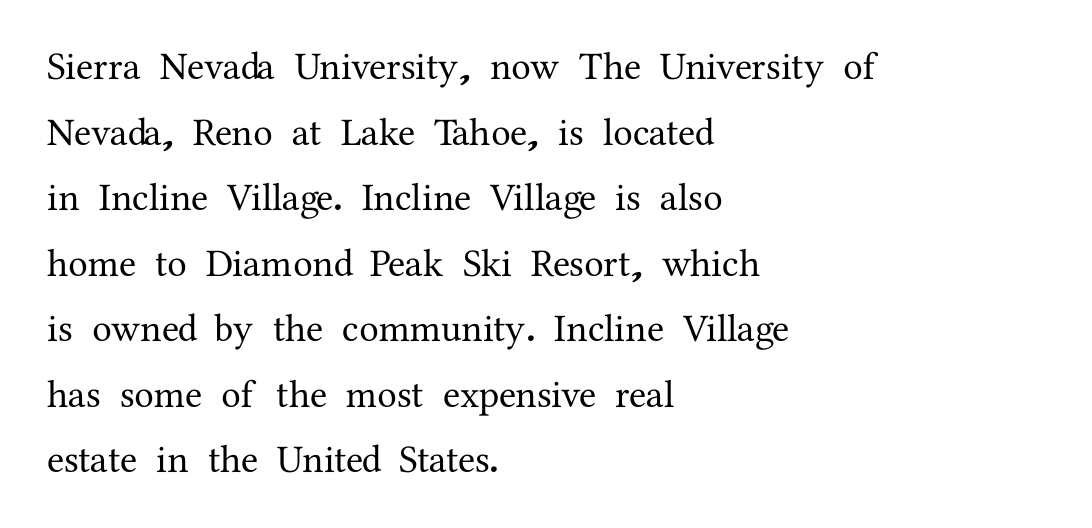
The letterforms sit shoulder to shoulder at normal distance. The glyphs in this specimen are seriffed. Note the varied advance widths — an 'i' is clearly narrower than an 'm'. Only glyphs here, with clear space below each row.
